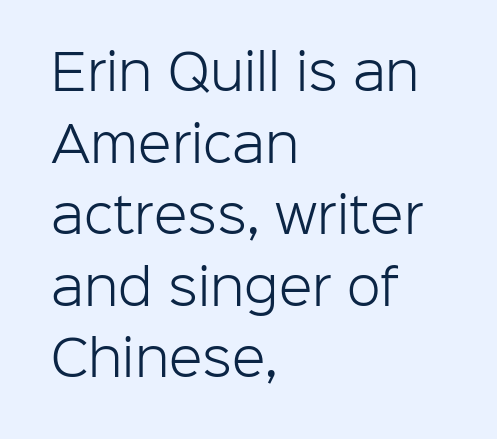
The rendering keeps characters at their native spacing. Any mark beneath the type? The region is blank. Note the varied advance widths — an 'i' is clearly narrower than an 'm'. A classic flush-left, rag-right setting is used for this passage. Unlike a traditional serif, this face leaves its strokes unadorned. No chunkiness to these letters — they're not bold.
